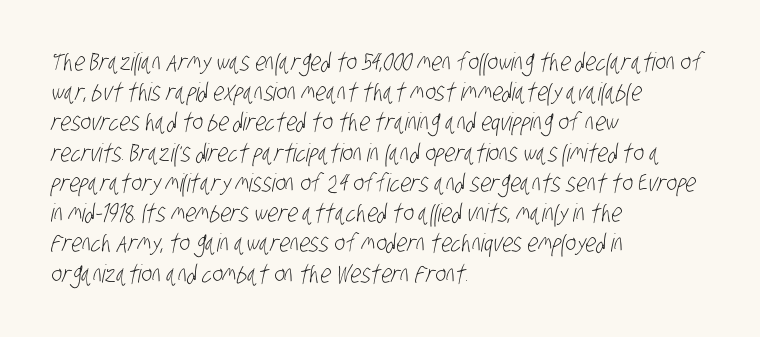
{"bold": "no", "underline": "no", "align": "left", "line_spacing_ratio": 1.21, "letter_spacing": "normal", "letter_spacing_em": 0.0, "glyph_px": 25}
